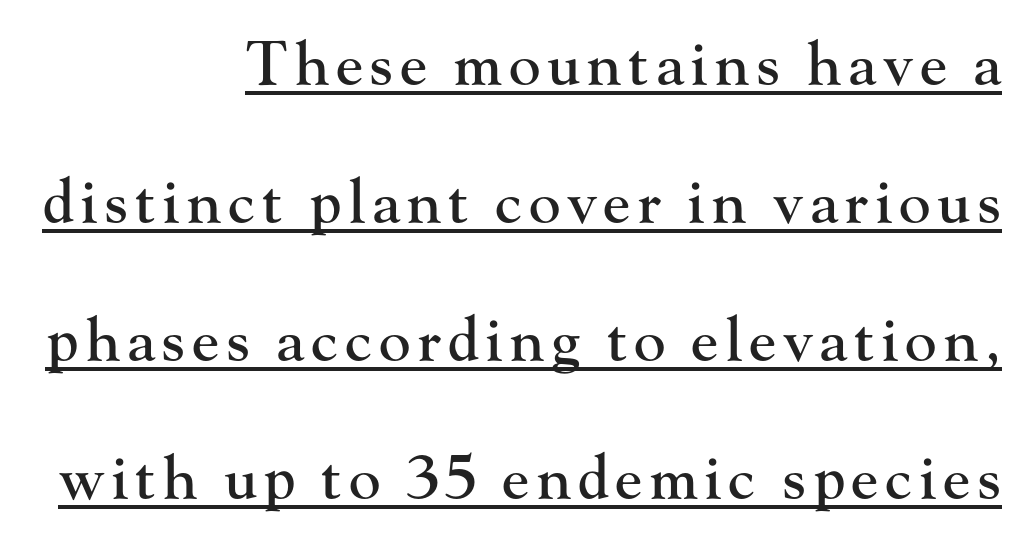
Each letter keeps its own natural width here, so spacing adapts to shape. This rendering employs a face with finishing strokes, i.e., a serif. The leading is generous, giving the passage an open texture. The lines in this sample share a right terminus and differ only in where they begin.
